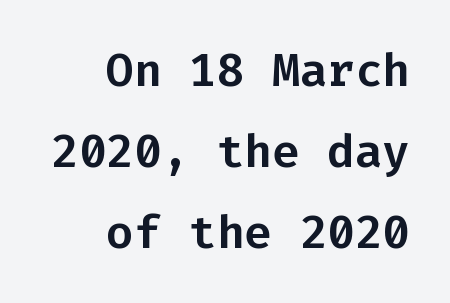
The image shows 46 px sans-serif type, upright, monospaced; set right-aligned, line spacing 1.76x, normal letter spacing, not underlined; low stroke contrast and a medium x-height.
